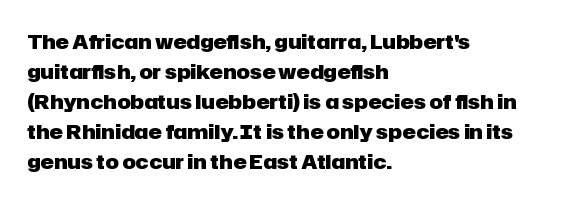
Alignment: flush left. Tall strokes in this sample are plumb rather than angled. Successive baselines arrive at the customary interval. The rendering uses a bold face; every stroke is thick and dark. The specimen omits any rule beneath the text block's lines. Short note: letters normally spaced.
